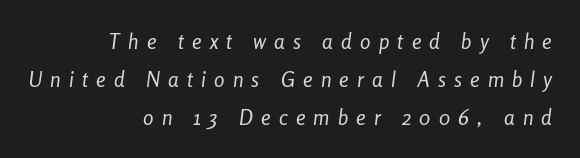
The image shows 21 px text type, italic (leaning right); set right-aligned, line spacing 1.8x, unusually wide letter spacing (+0.39 em), not underlined.
